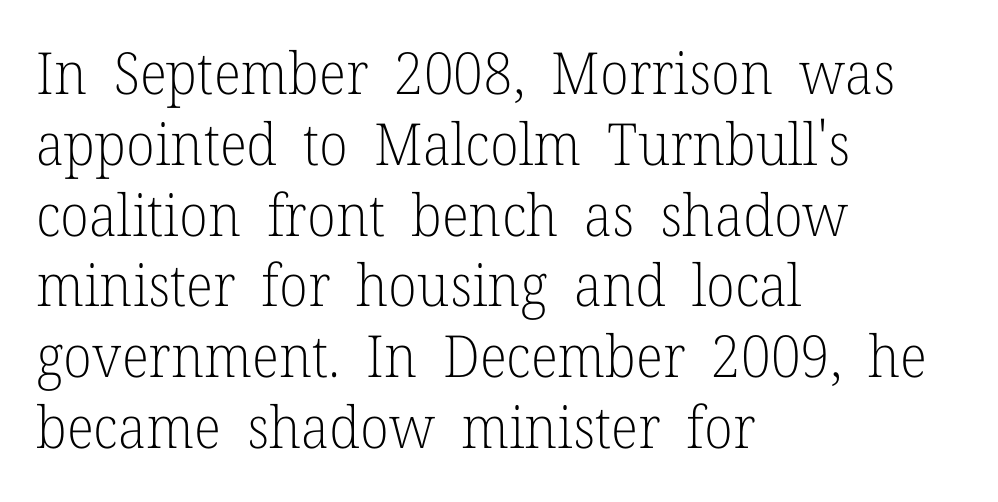
{"serif": "yes", "italic": "no", "bold": "no", "weight": "light", "width": "normal", "stroke_contrast": "low", "x_height": "medium", "monospaced": "no", "underline": "no", "align": "left", "line_spacing_ratio": 1.22, "letter_spacing": "normal", "letter_spacing_em": 0.0, "glyph_px": 58}
